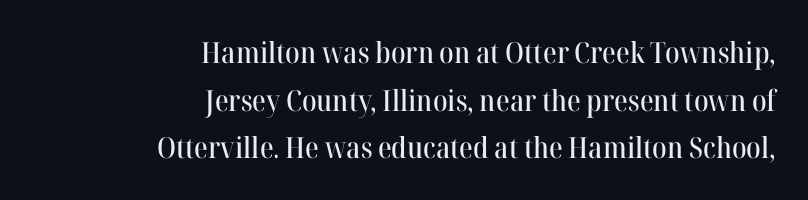
Underlining? Definitely not there. Looks like regular typesetting: each glyph gets only the width it needs. Reading down the column, the eye jumps a familiar distance to each next line. Nobody touched the tracking dial on this one. The designer went with a serif here, giving each stem small feet.
